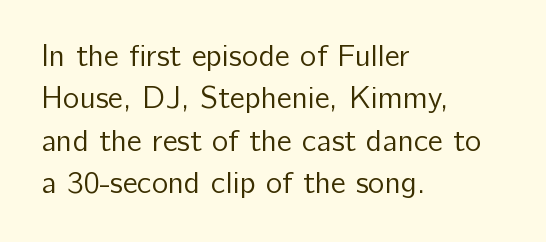
The image shows 31 px regular-weight sans-serif type, upright; set left-aligned, normal line spacing (1.37x), normal letter spacing, not underlined; low stroke contrast and a medium x-height.
